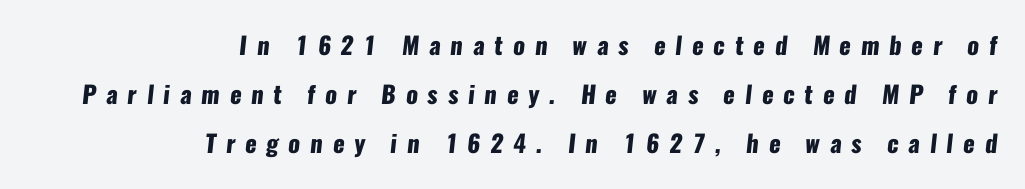
{"bold": "yes", "underline": "no", "align": "right", "line_spacing": "loose", "line_spacing_ratio": 2.05, "letter_spacing": "wide", "letter_spacing_em": 0.41, "glyph_px": 24}
